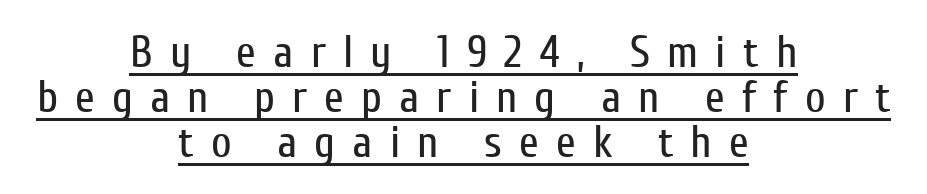
{"serif": "no", "italic": "no", "bold": "no", "weight": "regular", "width": "condensed", "stroke_contrast": "low", "x_height": "medium", "monospaced": "no", "underline": "yes", "align": "center", "line_spacing": "tight", "line_spacing_ratio": 1.0, "letter_spacing": "wide", "letter_spacing_em": 0.38, "glyph_px": 45}
